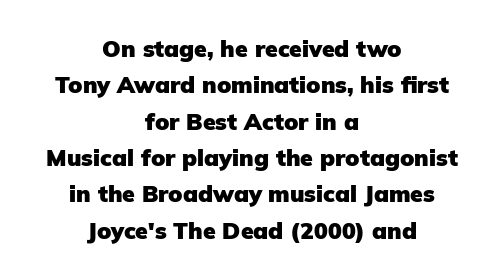
{"italic": "no", "bold": "yes", "underline": "no", "align": "center", "line_spacing": "normal", "line_spacing_ratio": 1.58, "letter_spacing": "normal", "letter_spacing_em": 0.0, "glyph_px": 23}
